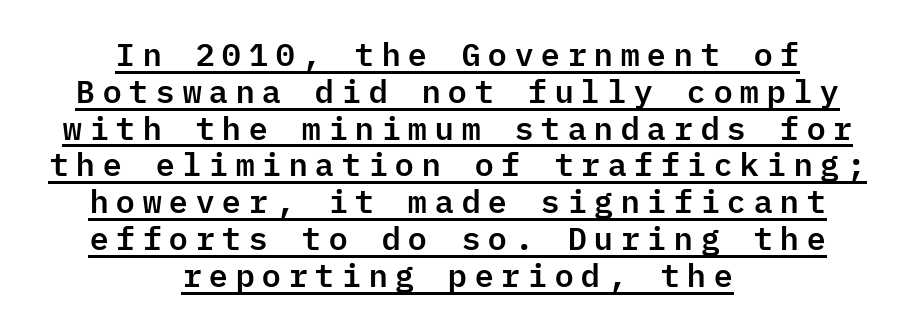
The image shows 32 px sans-serif type, upright, monospaced; set centered, tight line spacing (1.15x), underlined; low stroke contrast and a medium x-height.
